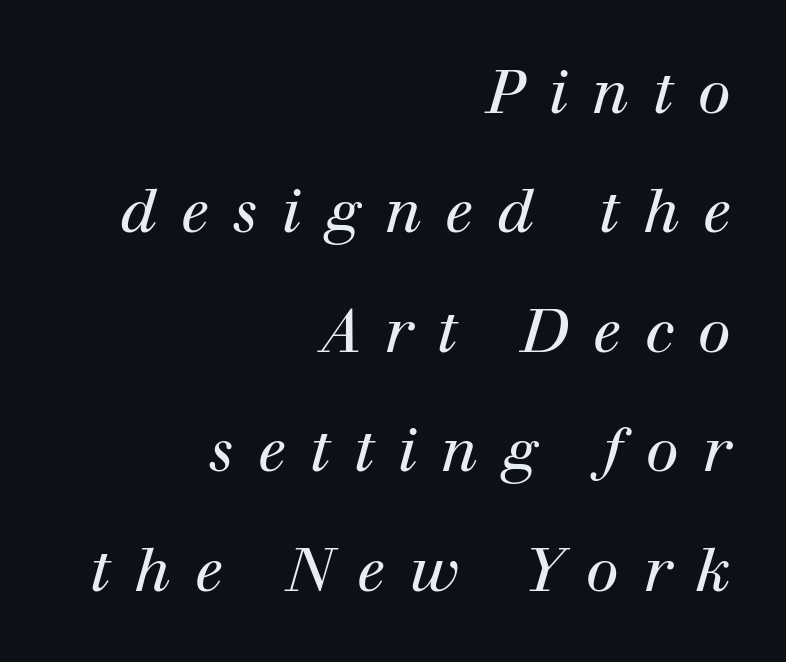
Where is the straight margin? On the right. Heaviness? Minimal to ordinary, like unemphasized prose. Each row of text sits above clean, open space. If you drew a line through each stem, it would be angled. Is this a fixed-width face? No — the glyphs have proportional, varying widths.
